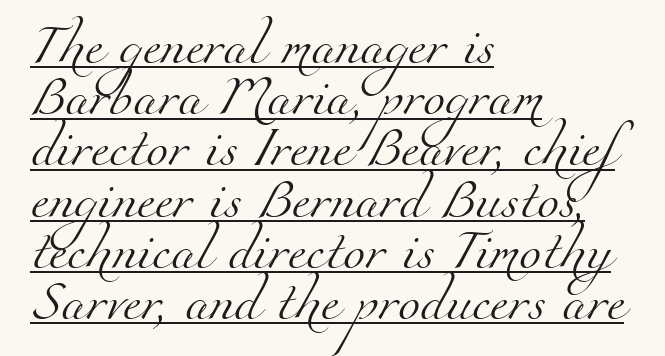
{"serif": "yes", "bold": "no", "weight": "light", "width": "normal", "stroke_contrast": "medium", "x_height": "small", "monospaced": "no", "underline": "yes", "align": "left", "line_spacing": "normal", "line_spacing_ratio": 1.28, "letter_spacing": "normal", "letter_spacing_em": 0.0, "glyph_px": 40}
